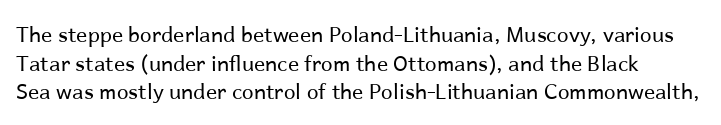
Q: Is the text bold? A: No.
Q: Is the text italic (slanted)? A: No, it is upright.
Q: Is the text underlined? A: No.
Q: Is the spacing between letters normal or unusually wide? A: Normal.
Q: Is the spacing between lines tight, normal or loose? A: Normal.
